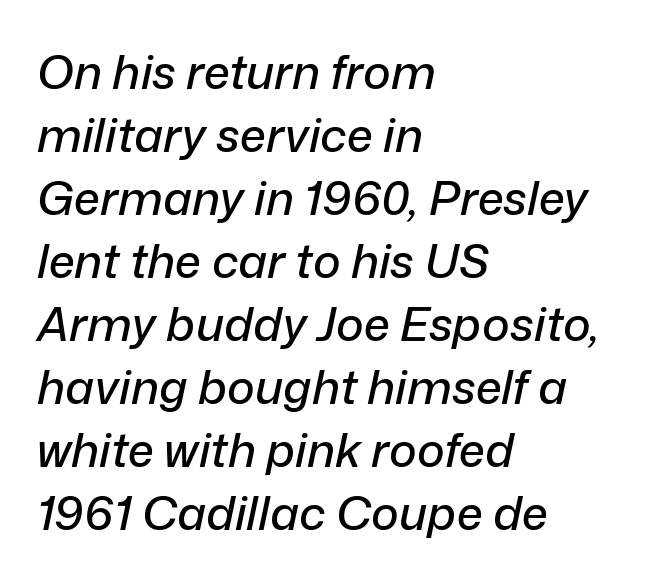
The image shows 47 px text type, italic (leaning right); set left-aligned, normal line spacing (1.34x), normal letter spacing, not underlined; low stroke contrast and a medium x-height.
